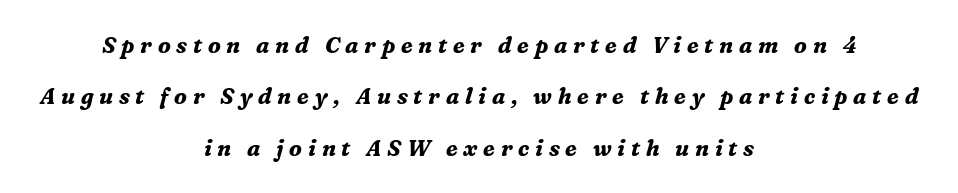
Q: Is the text bold? A: Yes.
Q: Is the text italic (slanted)? A: Yes, it leans right by about 16 degrees.
Q: Is the text underlined? A: No.
Q: How is the paragraph aligned? A: Centered.
Q: Is the spacing between letters normal or unusually wide? A: Unusually wide.
Q: Is the spacing between lines tight, normal or loose? A: Loose.
